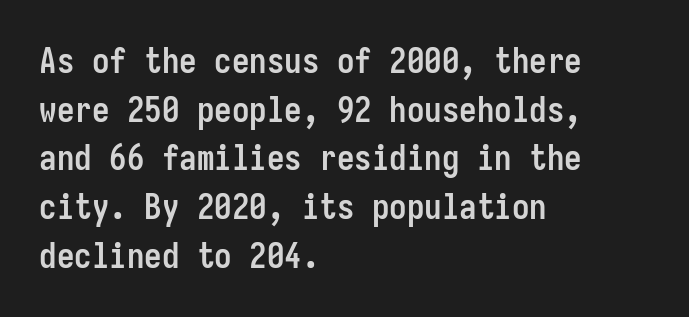
Q: Is the text bold? A: Yes.
Q: Is the text italic (slanted)? A: No, it is upright.
Q: Is the typeface a serif or a sans-serif typeface? A: Sans-serif.
Q: Is the text underlined? A: No.
Q: How is the paragraph aligned? A: Left-aligned.
Q: Is the spacing between letters normal or unusually wide? A: Normal.
Q: Is the spacing between lines tight, normal or loose? A: Normal.
Q: Width (condensed, normal, or wide)? A: Condensed.
Q: Stroke contrast? A: Low.
Q: x-height? A: Medium.
Q: Monospaced? A: Yes.
